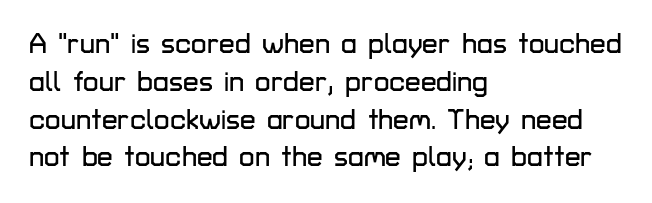
Q: Is the text italic (slanted)? A: No, it is upright.
Q: Is the typeface a serif or a sans-serif typeface? A: Sans-serif.
Q: Is the text underlined? A: No.
Q: How is the paragraph aligned? A: Left-aligned.
Q: Is the spacing between letters normal or unusually wide? A: Normal.
Q: Is the spacing between lines tight, normal or loose? A: Normal.
Q: Width (condensed, normal, or wide)? A: Normal.
Q: Stroke contrast? A: Low.
Q: x-height? A: Medium.
Q: Monospaced? A: No.
